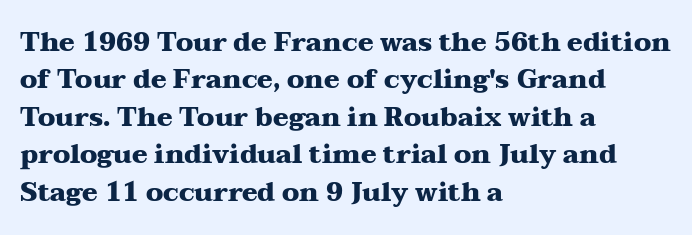
{"italic": "no", "bold": "yes", "underline": "no", "align": "left", "line_spacing": "normal", "line_spacing_ratio": 1.44, "letter_spacing": "normal", "letter_spacing_em": 0.0, "glyph_px": 26}
